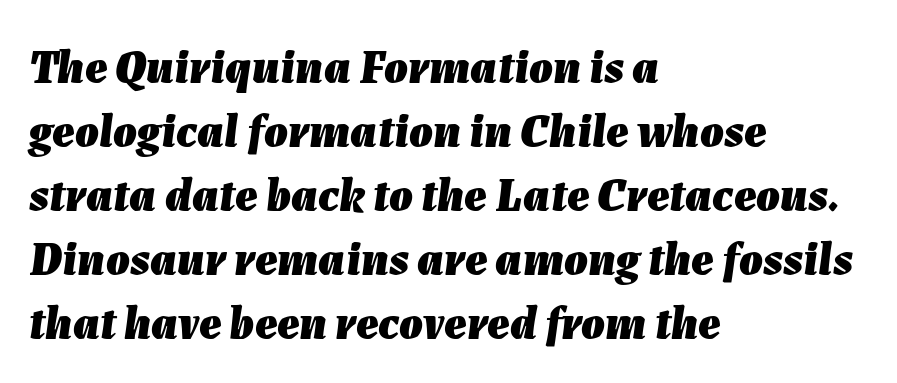
Q: Is the text bold? A: Yes.
Q: Is the text italic (slanted)? A: Yes, it leans right by about 7 degrees.
Q: Is the text underlined? A: No.
Q: How is the paragraph aligned? A: Left-aligned.
Q: Is the spacing between letters normal or unusually wide? A: Normal.
Q: Is the spacing between lines tight, normal or loose? A: Normal.
Q: Width (condensed, normal, or wide)? A: Normal.
Q: Stroke contrast? A: Low.
Q: x-height? A: Medium.
Q: Monospaced? A: No.
